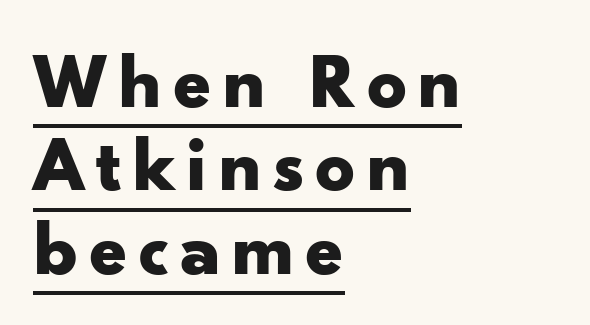
The glyphs in this specimen are sans serif. One glance says dense: line gaps are narrower than usual. Style check: upright. If you drew a ruler down the left edge, every line would touch it.
